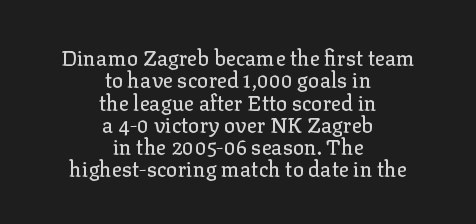
{"italic": "no", "underline": "no", "align": "center", "line_spacing": "tight", "line_spacing_ratio": 1.06, "letter_spacing": "normal", "letter_spacing_em": 0.0, "glyph_px": 21}
